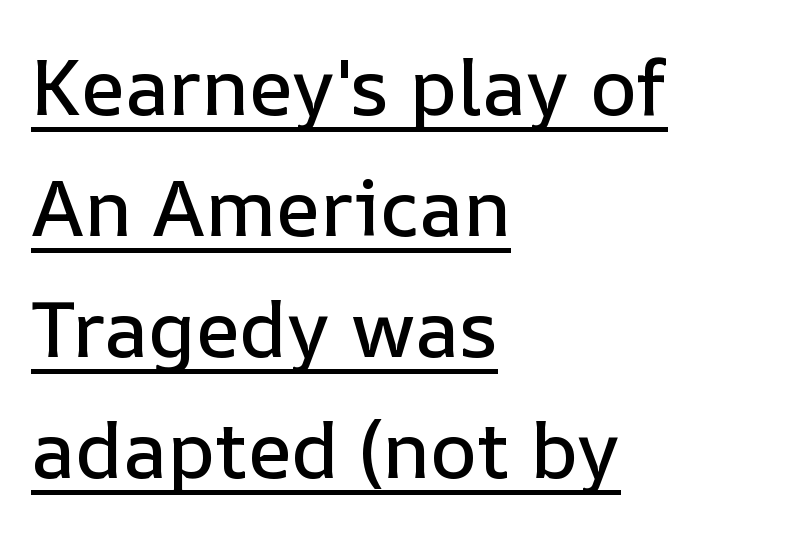
Q: Is the text italic (slanted)? A: No, it is upright.
Q: Is the text underlined? A: Yes.
Q: How is the paragraph aligned? A: Left-aligned.
Q: Is the spacing between letters normal or unusually wide? A: Normal.
Q: Is the spacing between lines tight, normal or loose? A: Normal.
Q: Width (condensed, normal, or wide)? A: Normal.
Q: Stroke contrast? A: Low.
Q: x-height? A: Medium.
Q: Monospaced? A: No.
